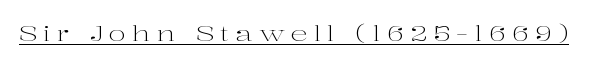
The image shows 21 px text type, upright; set unusually wide letter spacing (+0.29 em), underlined.
